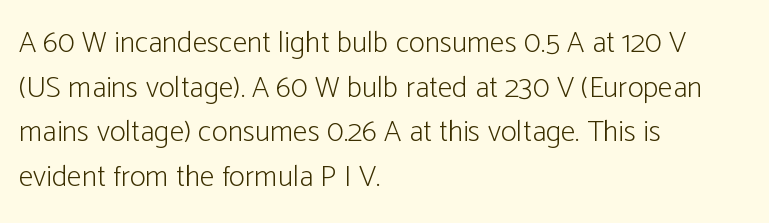
The image shows 30 px light, condensed sans-serif type, upright; set left-aligned, normal line spacing (1.49x), normal letter spacing, not underlined; low stroke contrast and a medium x-height.
